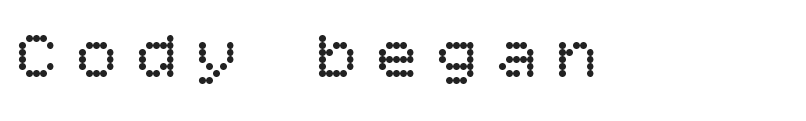
{"italic": "no", "bold": "no", "weight": "regular", "width": "normal", "stroke_contrast": "low", "x_height": "large", "underline": "no", "letter_spacing": "wide", "letter_spacing_em": 0.27, "glyph_px": 69}
